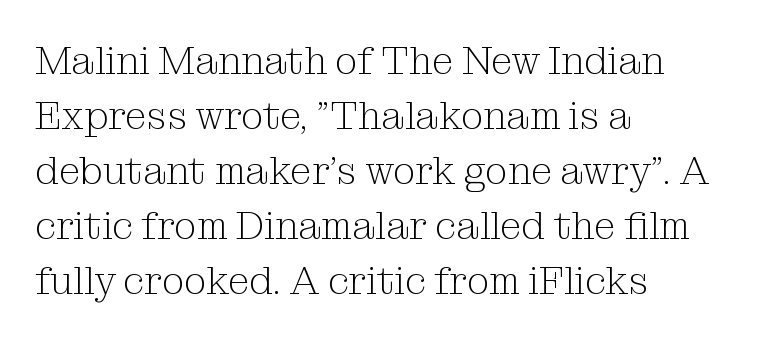
The image shows 39 px light serif type, upright; set left-aligned, normal line spacing (1.41x), normal letter spacing, not underlined; medium stroke contrast and a medium x-height.
